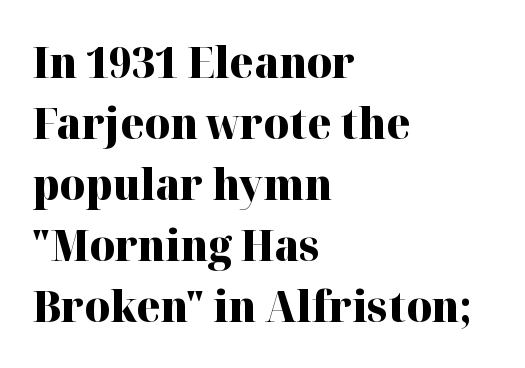
The image shows 43 px heavy serif type, upright; set left-aligned, normal line spacing (1.42x), normal letter spacing, not underlined; high stroke contrast and a medium x-height.
